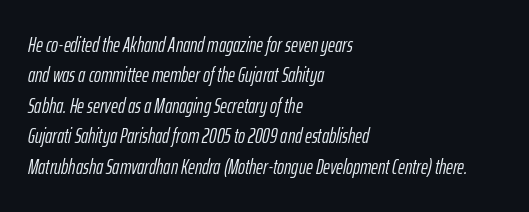
{"italic": "yes", "lean": "right", "slant_degrees": 12, "bold": "no", "underline": "no", "align": "left", "line_spacing": "normal", "line_spacing_ratio": 1.45, "letter_spacing": "normal", "letter_spacing_em": 0.0, "glyph_px": 21}
